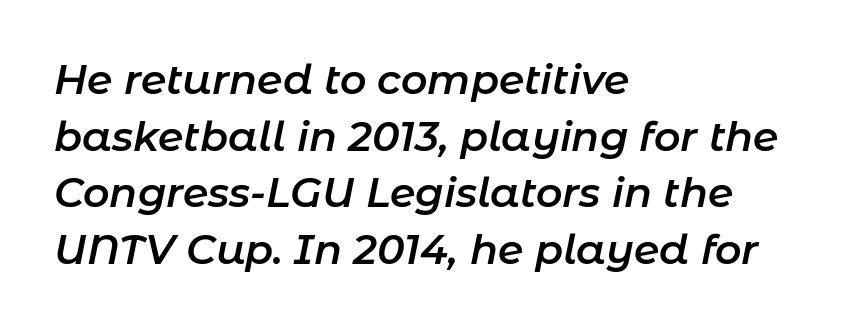
All the whitespace from short lines collects on the right. The typesetting leans somewhat heavy: a semibold. Proportional: the letters do not fall into vertical columns. The string is rendered with underlining switched off. A typesetter would call this zero additional tracking.
